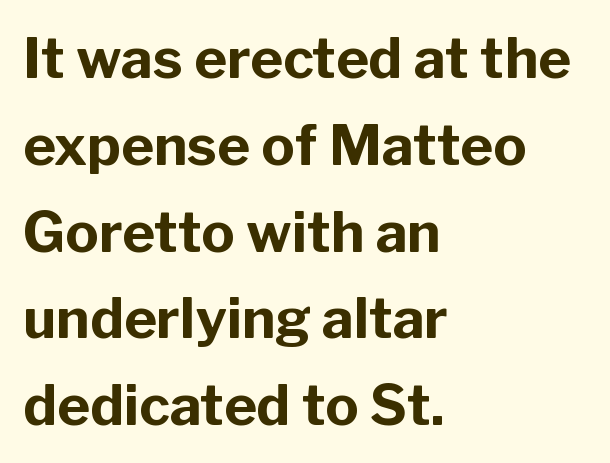
The image shows 56 px bold sans-serif type, upright; set left-aligned, normal line spacing (1.55x), normal letter spacing, not underlined; low stroke contrast and a medium x-height.
